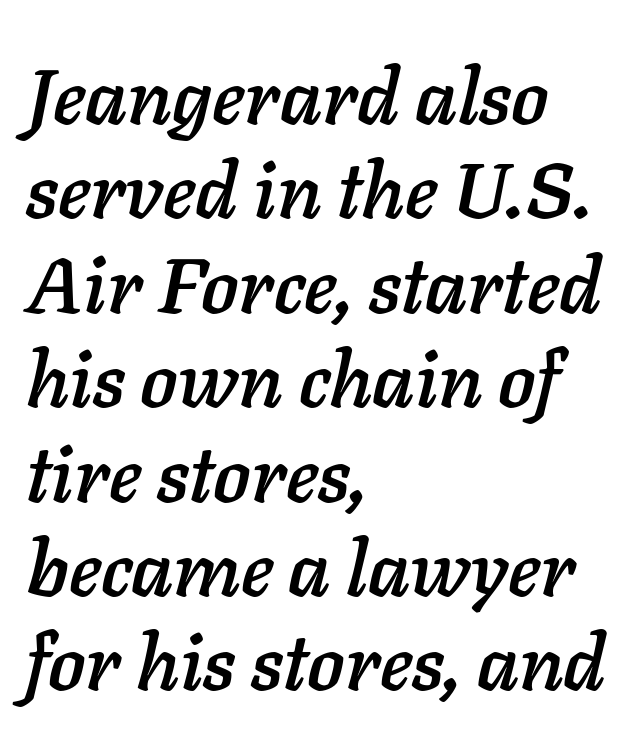
The ragged edge is on the right, which tells us the setting is flush left. Looks like regular typesetting: each glyph gets only the width it needs. The letters are slanted; this is an italic face. Glyph-to-glyph distance matches everyday printed text.
